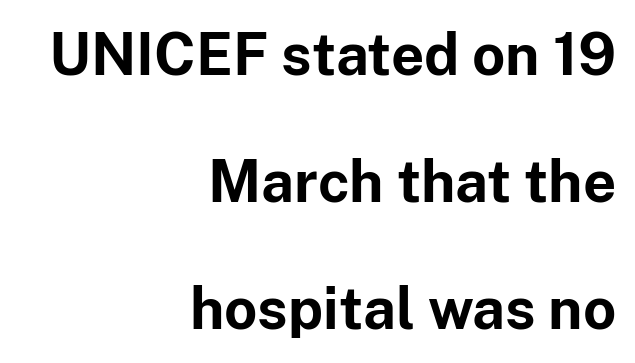
{"serif": "no", "italic": "no", "bold": "yes", "weight": "bold", "width": "normal", "stroke_contrast": "low", "x_height": "medium", "monospaced": "no", "underline": "no", "align": "right", "line_spacing": "loose", "line_spacing_ratio": 2.19, "letter_spacing": "normal", "letter_spacing_em": 0.0, "glyph_px": 58}
